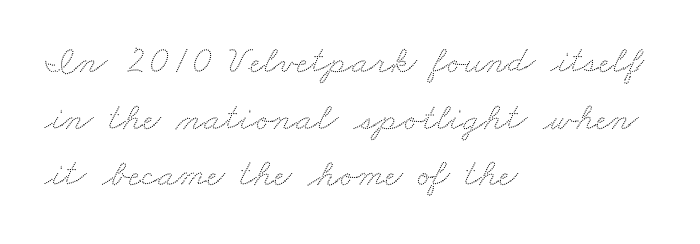
{"width": "wide", "stroke_contrast": "low", "x_height": "small", "monospaced": "no", "underline": "no", "align": "left", "line_spacing": "normal", "line_spacing_ratio": 1.45, "letter_spacing": "normal", "letter_spacing_em": 0.0, "glyph_px": 39}
